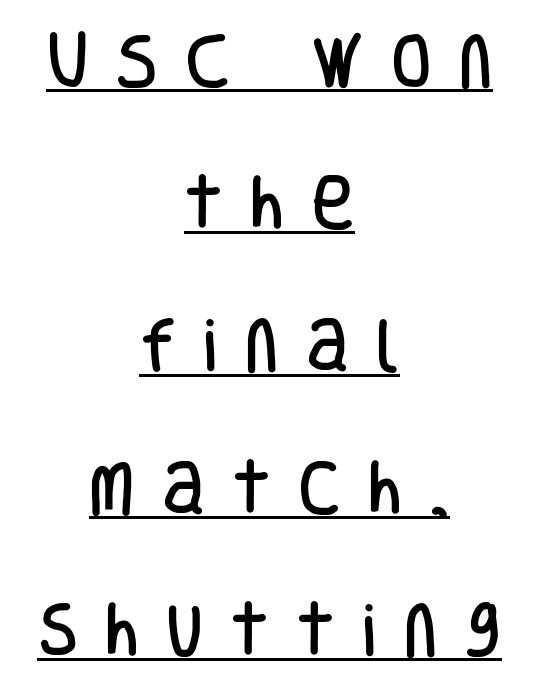
The type is letterspaced generously, with wide tracking. This is the regular roman posture of the typeface. Baseline-to-baseline distance is far greater than the letter height. The designer went with a sans here, leaving each stem footless.
